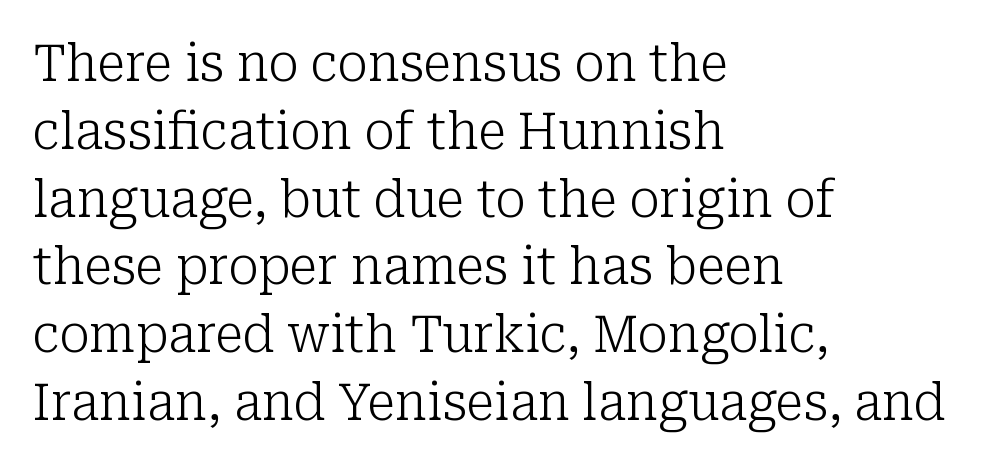
This sample keeps an unexceptional amount of space between lines. The letters stand straight up with perfectly vertical stems. Each word holds together tightly as a unit, with standard inter-letter gaps. Yep, those are serifs on the letters.
